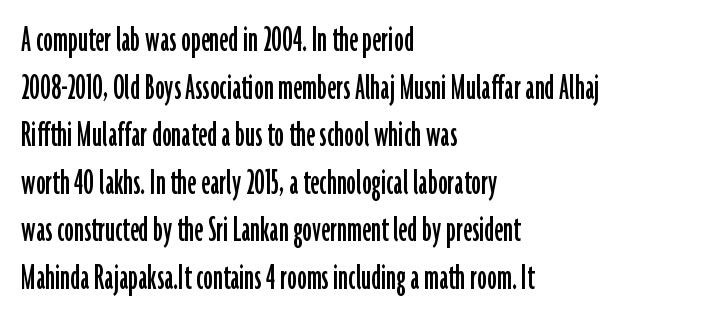
{"serif": "no", "italic": "no", "width": "condensed", "stroke_contrast": "low", "x_height": "medium", "monospaced": "no", "underline": "no", "align": "left", "line_spacing_ratio": 1.22, "letter_spacing": "normal", "letter_spacing_em": 0.0, "glyph_px": 39}
